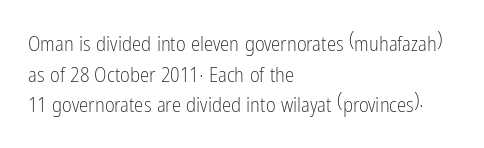
{"italic": "no", "bold": "no", "underline": "no", "align": "left", "line_spacing": "normal", "line_spacing_ratio": 1.46, "letter_spacing": "normal", "letter_spacing_em": 0.0, "glyph_px": 21}
